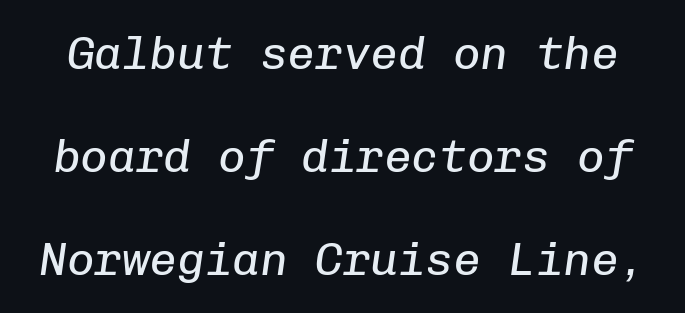
A typesetter would call this monospace, since all characters share one set width. The characters are drawn with everyday or finer stroke widths. Posture: slanted. Leading: increased.
